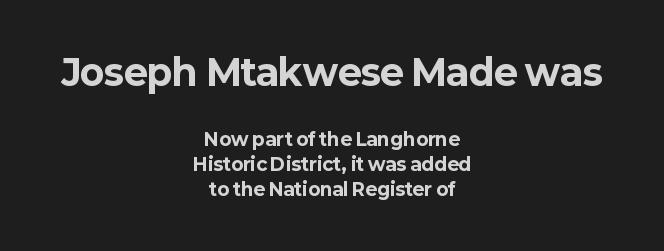
The image shows 36 px bold sans-serif type, upright; set centered, normal line spacing (1.38x), normal letter spacing, not underlined; the first (top) block is 2.0x larger; low stroke contrast and a medium x-height.
